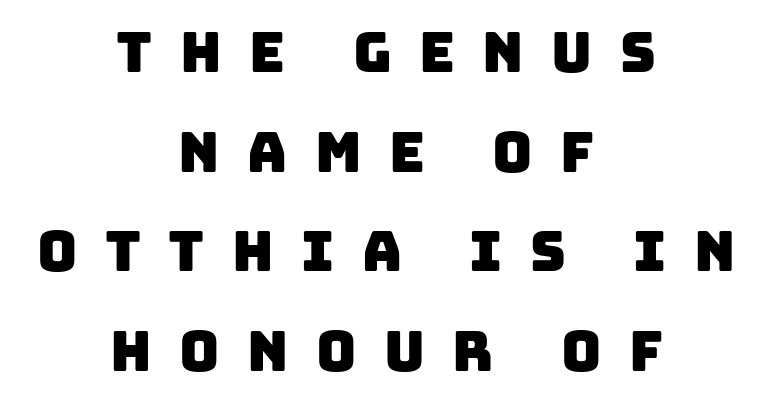
The image shows 55 px sans-serif type; set centered, line spacing 1.81x, unusually wide letter spacing (+0.5 em), not underlined; low stroke contrast and a large x-height.
